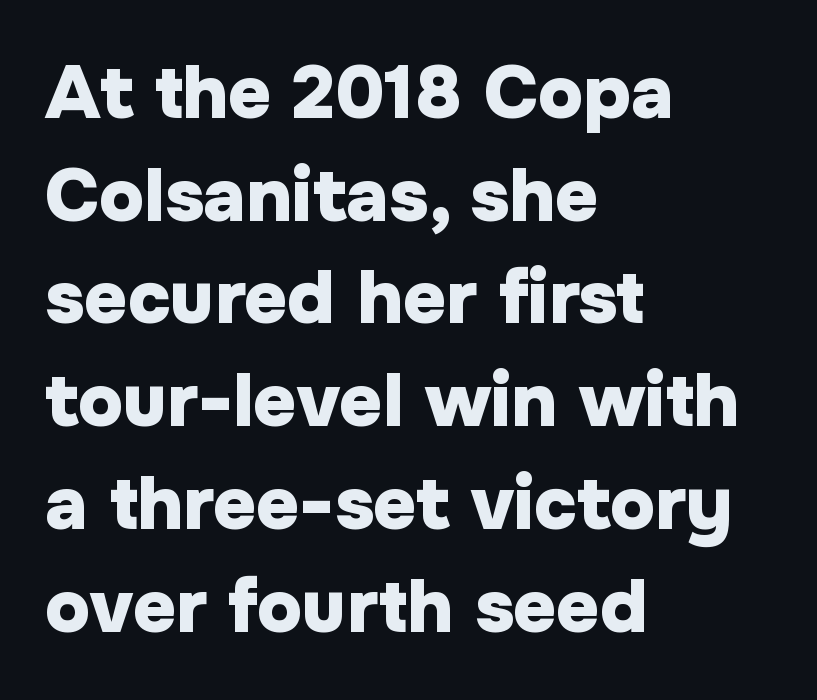
Short and long lines alike share a common starting point at left. The rendering shows plain stroke endings on the letterforms — a sans-serif design. Vertical strokes here are truly vertical. Underline: absent. The block of text has a typical density, with ordinary space between rows. Strong, thick strokes mark this as bold type.
